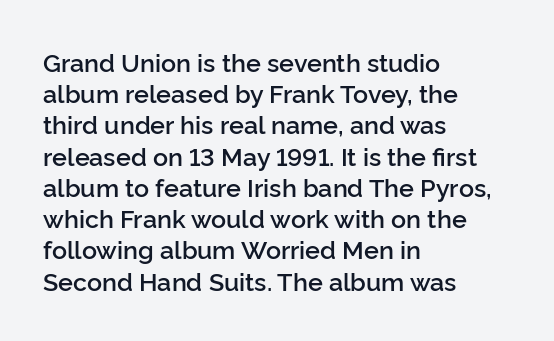
The vertical gap from one line to the next is medium. This sample is left-justified, so line endings fall wherever the words run out. Check under the words: just untouched page. Honestly, the letter spacing is just normal — you wouldn't notice it. Does the lettering tilt? It doesn't — this is upright. Typesetter's note: demi weight, one step under bold.
